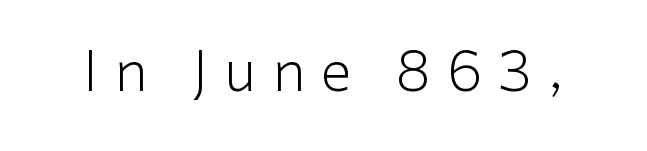
Q: Is the text bold? A: No.
Q: Is the text italic (slanted)? A: No, it is upright.
Q: Is the typeface a serif or a sans-serif typeface? A: Sans-serif.
Q: Is the text underlined? A: No.
Q: Is the spacing between letters normal or unusually wide? A: Unusually wide.
Q: Width (condensed, normal, or wide)? A: Normal.
Q: Stroke contrast? A: Low.
Q: x-height? A: Medium.
Q: Monospaced? A: No.
